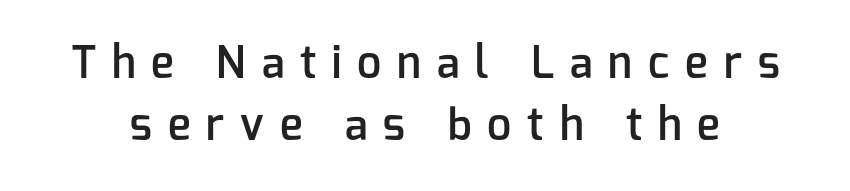
When letters stand straight like this, we call the style roman or upright. These lines sit exactly where default settings would place them. Caption: semibold face, moderately heavy strokes. There is plenty of visible air inserted between adjacent glyphs.
